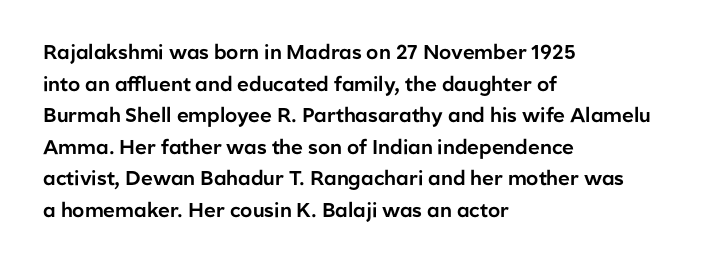
The baseline area is clear. The letterforms sit shoulder to shoulder at normal distance. Each line starts at the same left margin while the right side varies. You can tell it's not italic because the verticals are truly vertical.
